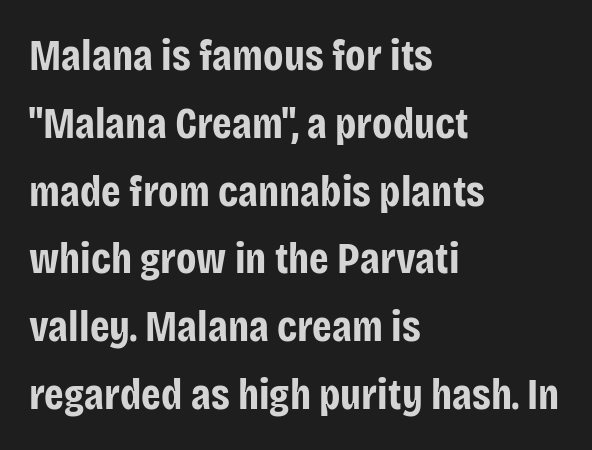
The image shows 44 px bold, condensed sans-serif type, upright; set left-aligned, normal line spacing (1.54x), normal letter spacing, not underlined; low stroke contrast and a large x-height.
